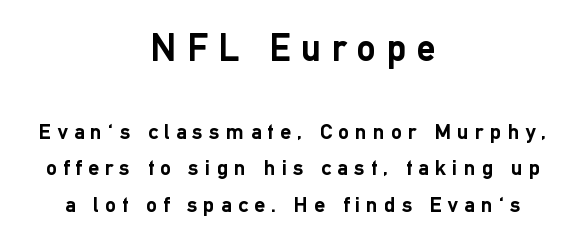
Q: Is the text bold? A: Yes.
Q: Is the text italic (slanted)? A: No, it is upright.
Q: Is the typeface a serif or a sans-serif typeface? A: Sans-serif.
Q: Is the text underlined? A: No.
Q: How is the paragraph aligned? A: Centered.
Q: Is the spacing between letters normal or unusually wide? A: Unusually wide.
Q: Is the spacing between lines tight, normal or loose? A: Normal.
Q: Which block of text is set in a larger size, the first (top) or the second (bottom)? A: The first (top) one.
Q: Width (condensed, normal, or wide)? A: Normal.
Q: Stroke contrast? A: Low.
Q: x-height? A: Medium.
Q: Monospaced? A: No.
